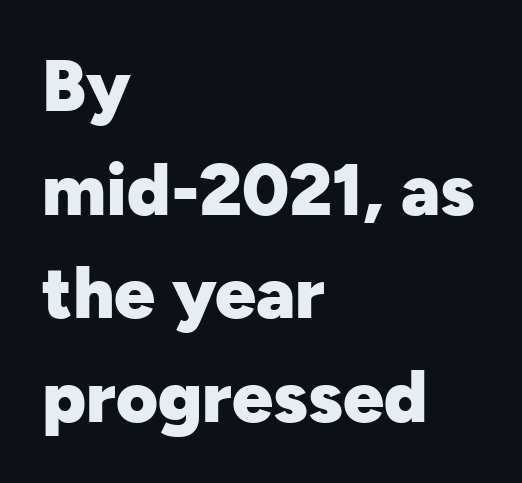
{"serif": "no", "italic": "no", "bold": "yes", "weight": "heavy", "width": "normal", "stroke_contrast": "low", "x_height": "medium", "monospaced": "no", "underline": "no", "align": "left", "line_spacing": "normal", "line_spacing_ratio": 1.44, "letter_spacing": "normal", "letter_spacing_em": 0.0, "glyph_px": 72}
